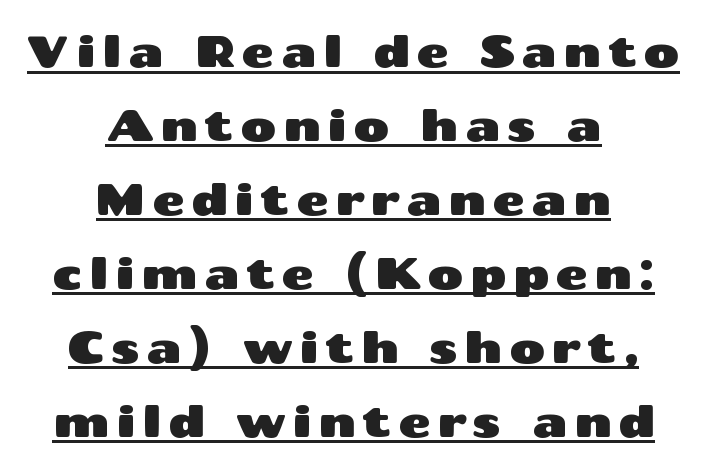
Visually the block forms a symmetrical silhouette, jagged on both flanks. Does a line run under the words? Yes, clearly. This sample has the flowing, uneven cadence of proportional lettering. Italic? Not at all — the glyphs are vertical.
